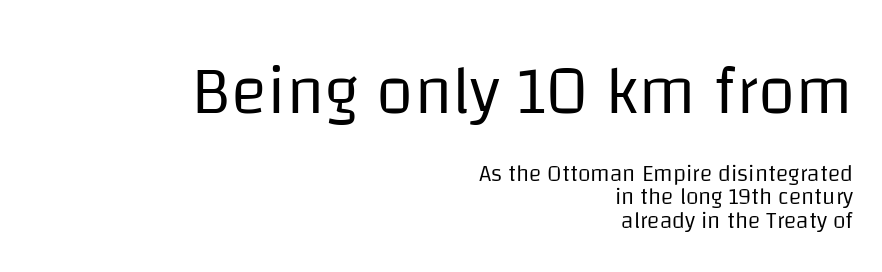
{"serif": "no", "italic": "no", "bold": "no", "weight": "regular", "width": "normal", "stroke_contrast": "low", "x_height": "large", "monospaced": "no", "underline": "no", "align": "right", "line_spacing": "tight", "line_spacing_ratio": 1.01, "letter_spacing": "normal", "letter_spacing_em": 0.0, "larger_block": "first", "size_ratio": 2.96, "glyph_px": 68}
